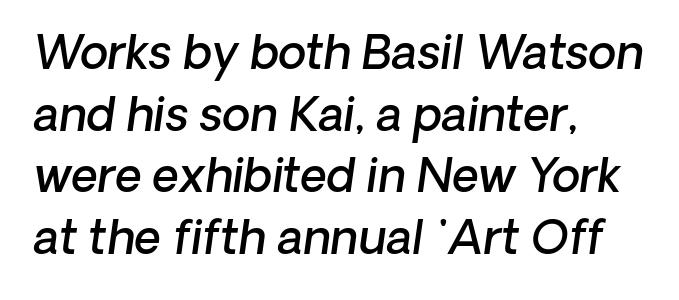
Q: Is the text bold? A: Semi-bold.
Q: Is the text italic (slanted)? A: Yes, it leans right by about 8 degrees.
Q: Is the text underlined? A: No.
Q: How is the paragraph aligned? A: Left-aligned.
Q: Is the spacing between letters normal or unusually wide? A: Normal.
Q: Is the spacing between lines tight, normal or loose? A: Normal.
Q: Width (condensed, normal, or wide)? A: Normal.
Q: Stroke contrast? A: Low.
Q: x-height? A: Medium.
Q: Monospaced? A: No.
